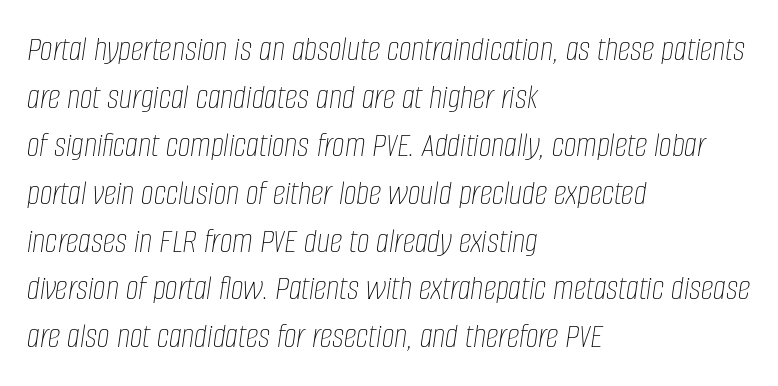
The image shows 36 px thin, condensed type, italic (leaning right); set left-aligned, normal line spacing (1.33x), normal letter spacing, not underlined; low stroke contrast and a large x-height.
